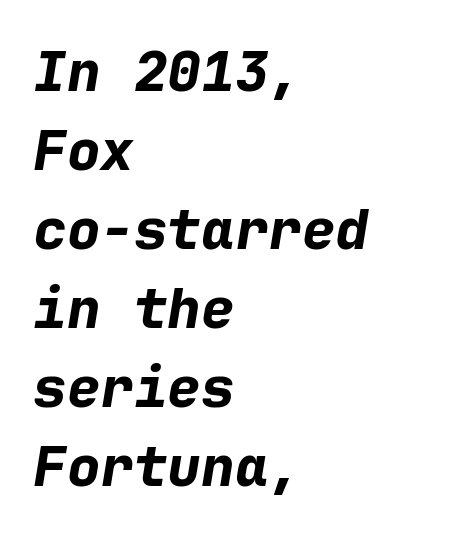
The image shows 56 px bold type, italic (leaning right), monospaced; set left-aligned, normal line spacing (1.41x), normal letter spacing, not underlined; low stroke contrast and a medium x-height.
